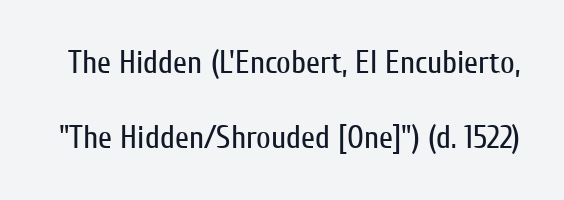
This sample trades compactness for vertical openness between lines. Between one letter and the next there's only the usual sliver of space. The type sits square on the baseline with zero lean. The face looks like a standard text weight, possibly lighter.
